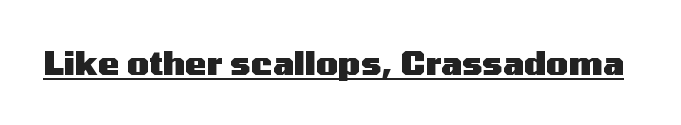
Q: Is the text bold? A: Yes.
Q: Is the text italic (slanted)? A: No, it is upright.
Q: Is the typeface a serif or a sans-serif typeface? A: Sans-serif.
Q: Is the text underlined? A: Yes.
Q: Is the spacing between letters normal or unusually wide? A: Normal.
Q: Width (condensed, normal, or wide)? A: Wide.
Q: Stroke contrast? A: Medium.
Q: x-height? A: Medium.
Q: Monospaced? A: No.
